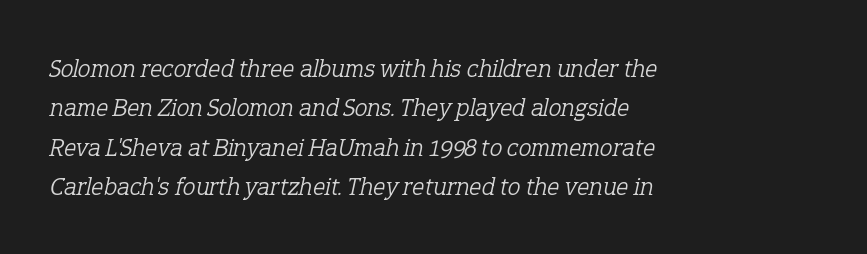
Bold? No — there's no thickening of the strokes. Is the type slanted? Yes — the strokes lean at a clear angle. The paragraph has a hard left edge and a soft right edge. The string is rendered with underlining switched off. The vertical gap from one line to the next is medium.
